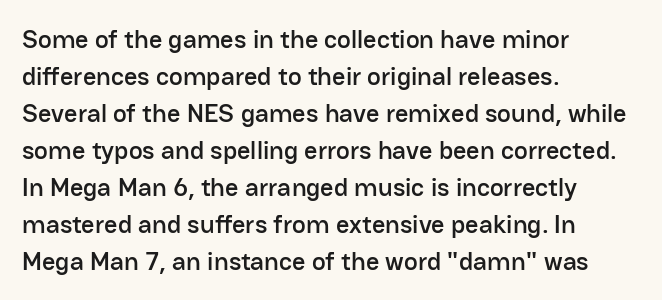
The image shows 26 px text type, upright; set left-aligned, normal line spacing (1.42x), normal letter spacing, not underlined.
